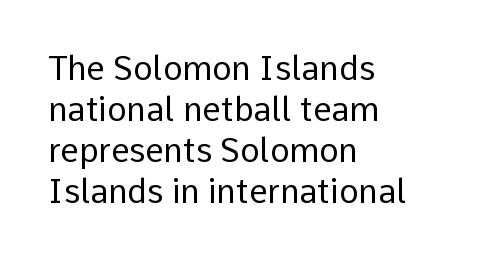
Q: Is the text bold? A: No.
Q: Is the text italic (slanted)? A: No, it is upright.
Q: Is the typeface a serif or a sans-serif typeface? A: Sans-serif.
Q: Is the text underlined? A: No.
Q: How is the paragraph aligned? A: Left-aligned.
Q: Is the spacing between letters normal or unusually wide? A: Normal.
Q: Width (condensed, normal, or wide)? A: Normal.
Q: Stroke contrast? A: Low.
Q: x-height? A: Medium.
Q: Monospaced? A: No.
